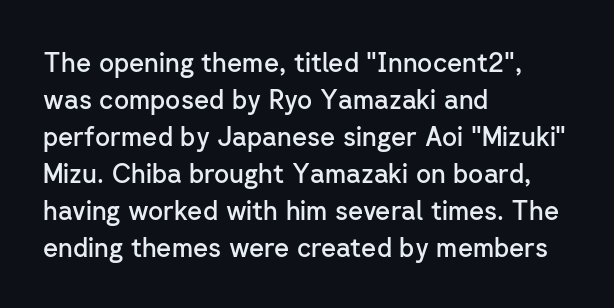
{"italic": "no", "bold": "semi", "underline": "no", "align": "left", "line_spacing": "normal", "line_spacing_ratio": 1.42, "letter_spacing": "normal", "letter_spacing_em": 0.0, "glyph_px": 26}
